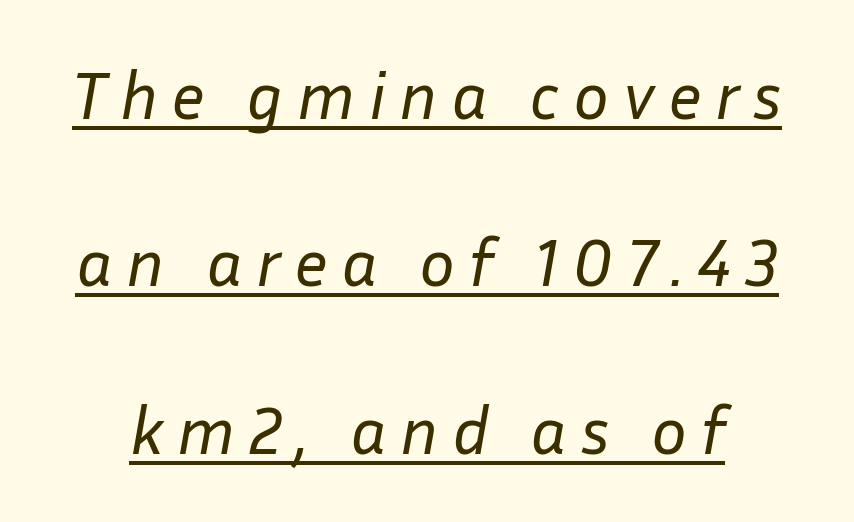
Q: Is the text bold? A: No.
Q: Is the text italic (slanted)? A: Yes, it leans right by about 10 degrees.
Q: Is the text underlined? A: Yes.
Q: Is the spacing between letters normal or unusually wide? A: Unusually wide.
Q: Is the spacing between lines tight, normal or loose? A: Loose.
Q: Width (condensed, normal, or wide)? A: Normal.
Q: Stroke contrast? A: Low.
Q: x-height? A: Medium.
Q: Monospaced? A: No.
